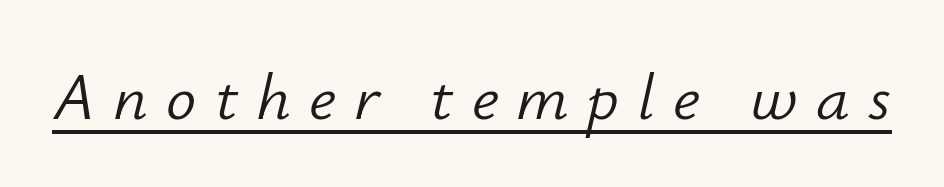
The image shows 67 px light type, italic (leaning right); set unusually wide letter spacing (+0.27 em), underlined; low stroke contrast and a small x-height.
